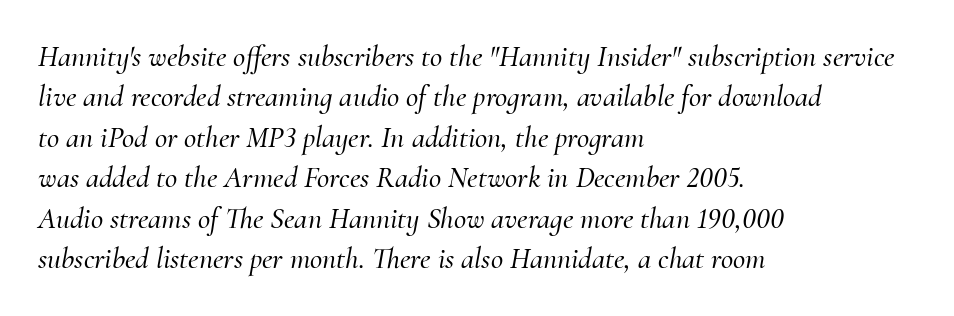
Q: Is the text italic (slanted)? A: Yes, it leans right by about 10 degrees.
Q: Is the typeface a serif or a sans-serif typeface? A: Serif.
Q: Is the text underlined? A: No.
Q: How is the paragraph aligned? A: Left-aligned.
Q: Is the spacing between letters normal or unusually wide? A: Normal.
Q: Is the spacing between lines tight, normal or loose? A: Normal.
Q: Width (condensed, normal, or wide)? A: Normal.
Q: Stroke contrast? A: Medium.
Q: x-height? A: Small.
Q: Monospaced? A: No.
